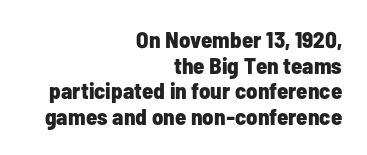
{"italic": "no", "bold": "yes", "underline": "no", "align": "right", "line_spacing": "tight", "line_spacing_ratio": 1.11, "letter_spacing": "normal", "letter_spacing_em": 0.0, "glyph_px": 23}
